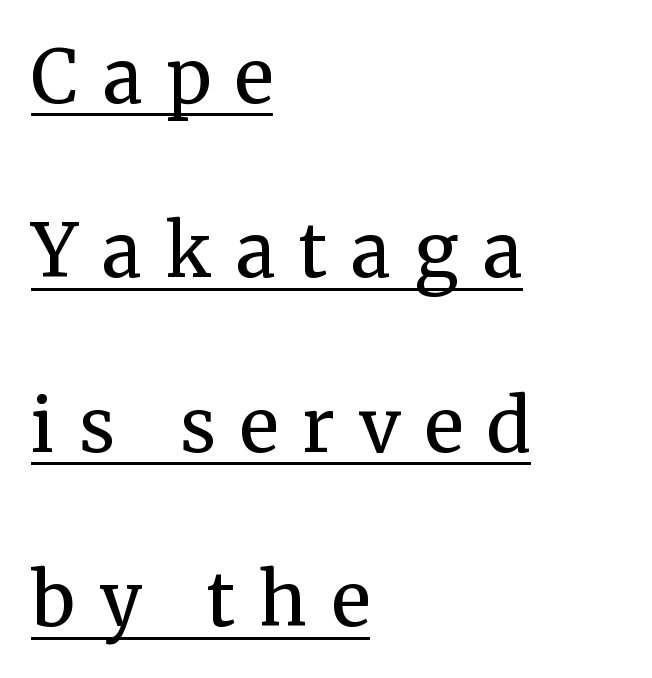
Short and long lines alike share a common starting point at left. The typesetter has applied underlining to the passage shown. The gaps between neighbouring characters are conspicuously large. This is roman type, the default non-slanted kind.
